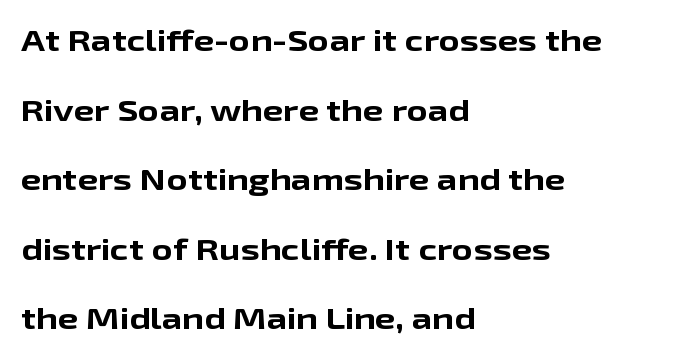
The image shows 29 px bold, wide sans-serif type, upright; set left-aligned, loose line spacing (2.4x), normal letter spacing, not underlined; low stroke contrast and a medium x-height.
